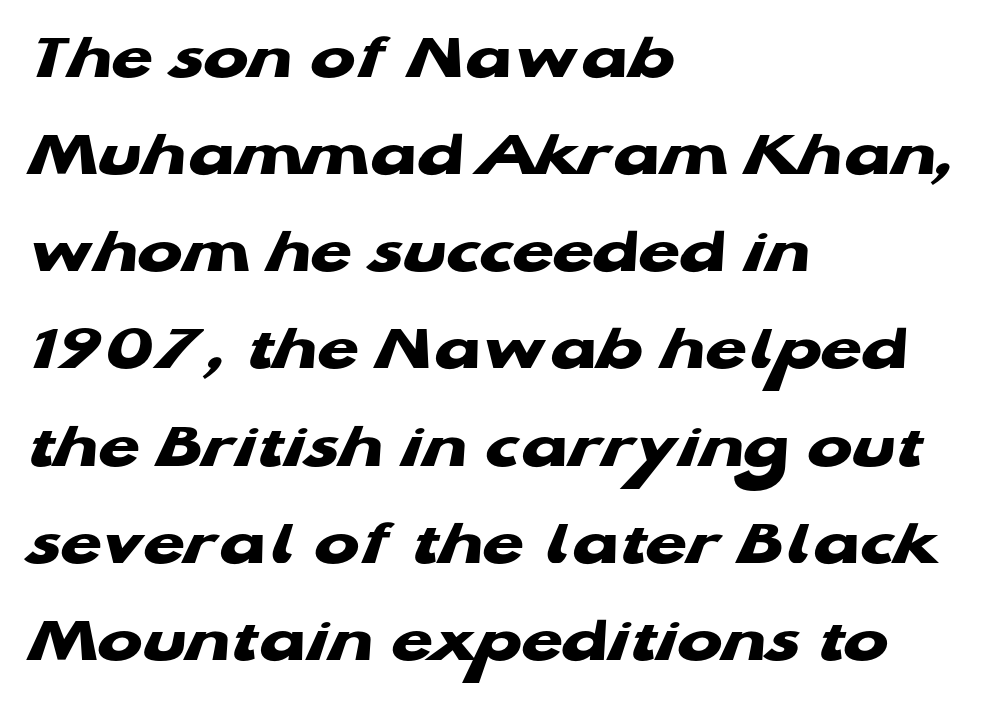
{"serif": "no", "bold": "yes", "weight": "heavy", "width": "wide", "stroke_contrast": "low", "x_height": "medium", "monospaced": "no", "underline": "no", "align": "left", "line_spacing": "normal", "line_spacing_ratio": 1.45, "letter_spacing": "normal", "letter_spacing_em": 0.0, "glyph_px": 67}
